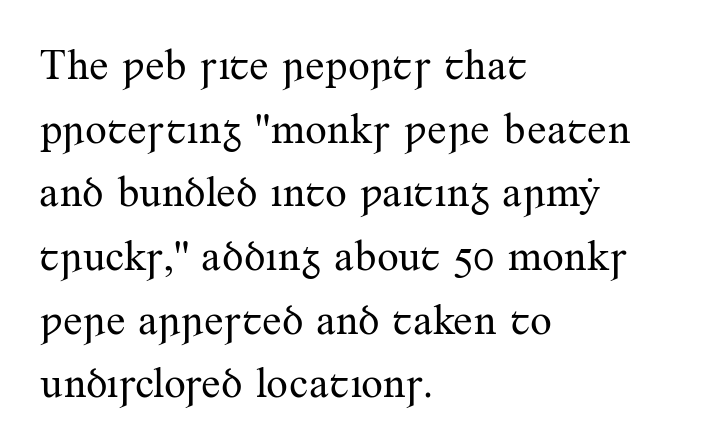
{"serif": "yes", "italic": "no", "bold": "no", "weight": "regular", "width": "normal", "stroke_contrast": "medium", "x_height": "small", "monospaced": "no", "underline": "no", "align": "left", "line_spacing": "normal", "line_spacing_ratio": 1.48, "letter_spacing": "normal", "letter_spacing_em": 0.0, "glyph_px": 43}
